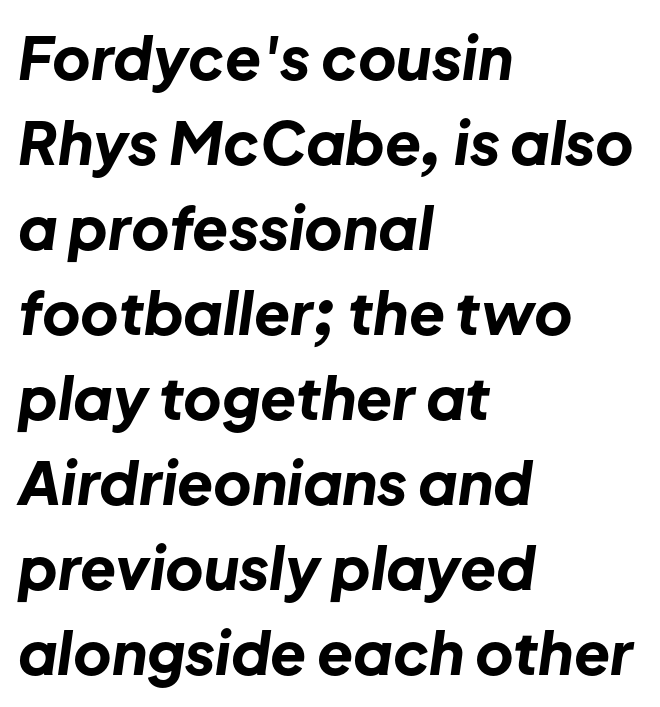
Quick note: interline space is typical. The foot of each line stays bare and open. These lines carry a lot of weight — the face is fully bold. Is this a fixed-width face? No — the glyphs have proportional, varying widths.
